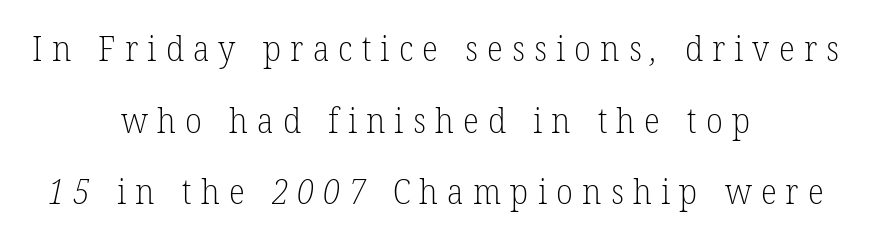
The image shows 34 px light serif type; set centered, loose line spacing (2.11x), unusually wide letter spacing (+0.27 em), not underlined; low stroke contrast and a medium x-height.
